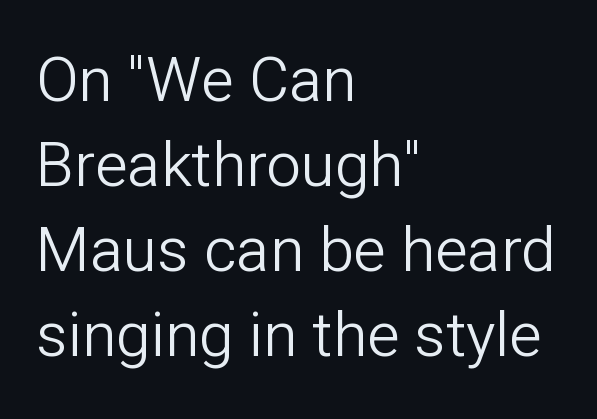
This rendering features lettering with no underline. Does the copy run flush right? No — it runs flush left. Rendered with straight, roman letterforms. Summary of weight: not heavy and not bold. The line-height multiplier appears to be the usual default.
